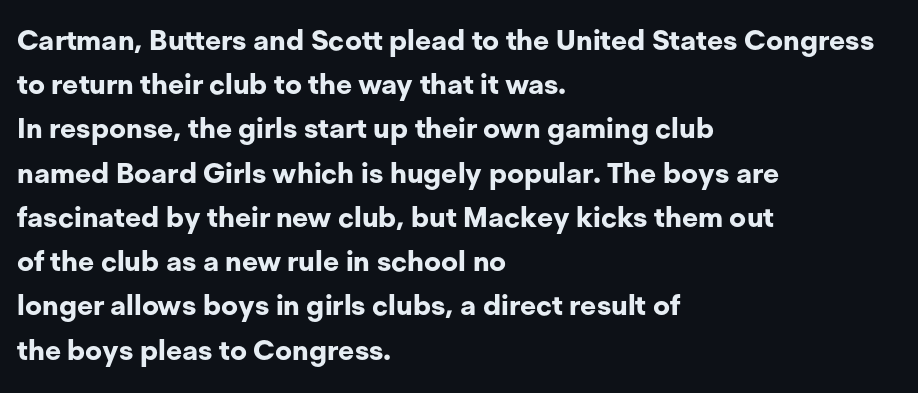
The image shows 28 px bold sans-serif type, upright; set left-aligned, normal line spacing (1.58x), normal letter spacing, not underlined; low stroke contrast and a medium x-height.
